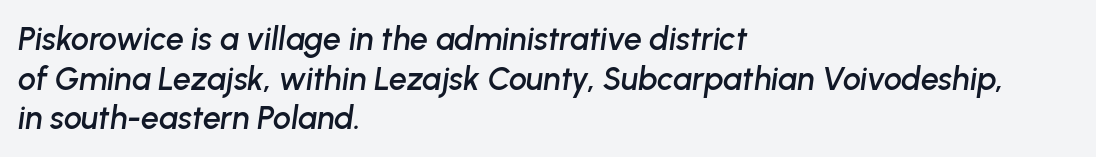
Decoration check: the copy has no underline. Observe the ordinary spacing: letters are neighbours, not strangers. Do the characters align in a grid? No, the font is proportional. Italic? Definitely — the glyphs are oblique. If you drew a ruler down the left edge, every line would touch it.
